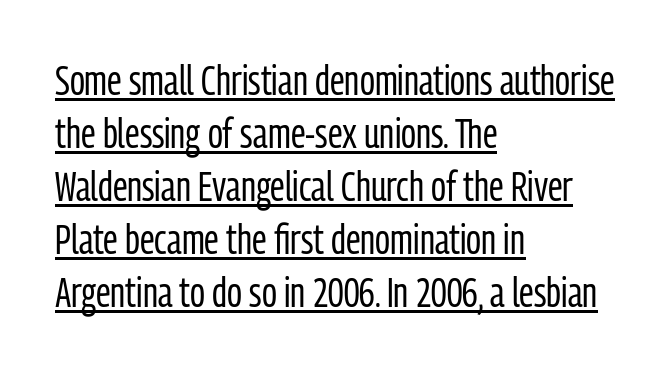
Q: Is the text bold? A: No.
Q: Is the text italic (slanted)? A: No, it is upright.
Q: Is the typeface a serif or a sans-serif typeface? A: Sans-serif.
Q: Is the text underlined? A: Yes.
Q: How is the paragraph aligned? A: Left-aligned.
Q: Is the spacing between letters normal or unusually wide? A: Normal.
Q: Is the spacing between lines tight, normal or loose? A: Normal.
Q: Width (condensed, normal, or wide)? A: Condensed.
Q: Stroke contrast? A: Low.
Q: x-height? A: Medium.
Q: Monospaced? A: No.
